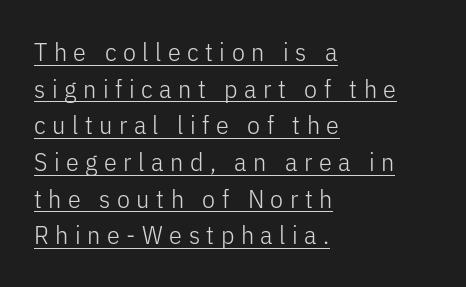
The image shows 26 px text type, upright; set left-aligned, normal line spacing (1.41x), unusually wide letter spacing (+0.25 em), underlined.
